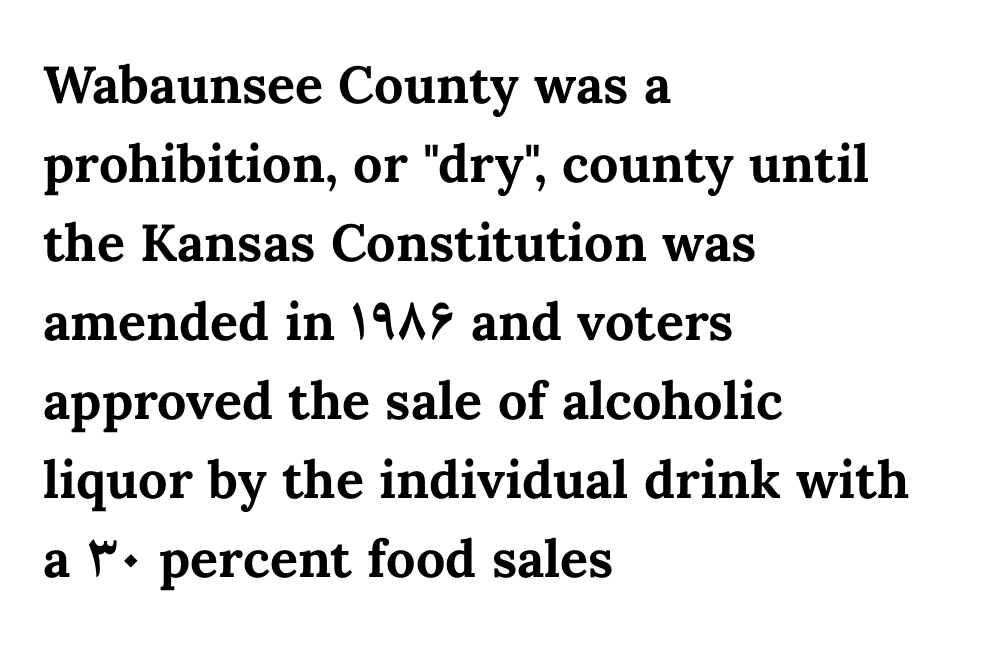
Q: Is the text bold? A: Yes.
Q: Is the text italic (slanted)? A: No, it is upright.
Q: Is the text underlined? A: No.
Q: How is the paragraph aligned? A: Left-aligned.
Q: Is the spacing between letters normal or unusually wide? A: Normal.
Q: Is the spacing between lines tight, normal or loose? A: Normal.
Q: Width (condensed, normal, or wide)? A: Normal.
Q: Stroke contrast? A: Medium.
Q: x-height? A: Medium.
Q: Monospaced? A: No.
